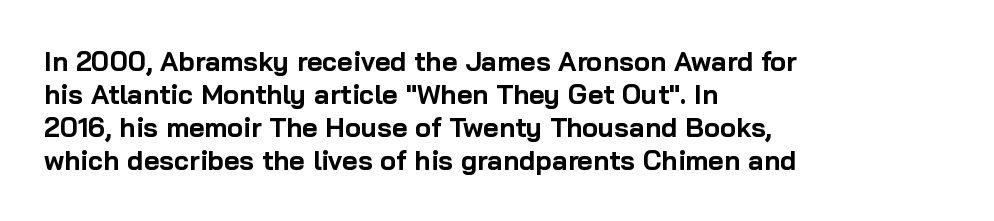
Q: Is the text bold? A: Yes.
Q: Is the text italic (slanted)? A: No, it is upright.
Q: Is the text underlined? A: No.
Q: How is the paragraph aligned? A: Left-aligned.
Q: Is the spacing between letters normal or unusually wide? A: Normal.
